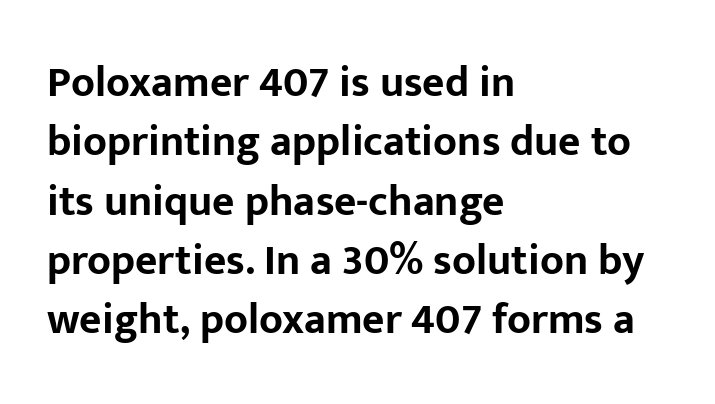
The image shows 43 px bold sans-serif type, upright; set left-aligned, normal line spacing (1.38x), normal letter spacing, not underlined; low stroke contrast and a medium x-height.
